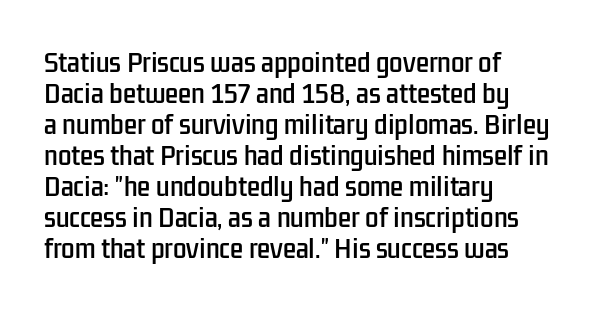
The image shows 24 px text type, upright; set left-aligned, normal line spacing (1.29x), normal letter spacing, not underlined.
